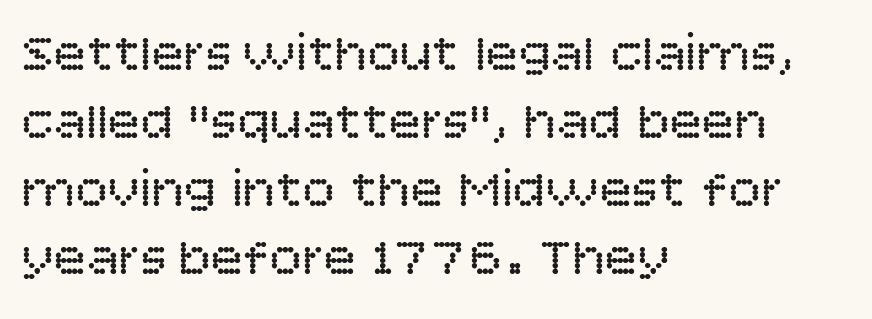
{"serif": "no", "italic": "no", "bold": "no", "weight": "regular", "width": "normal", "stroke_contrast": "low", "x_height": "large", "monospaced": "no", "underline": "no", "align": "left", "line_spacing": "normal", "line_spacing_ratio": 1.26, "letter_spacing": "normal", "letter_spacing_em": 0.0, "glyph_px": 54}
